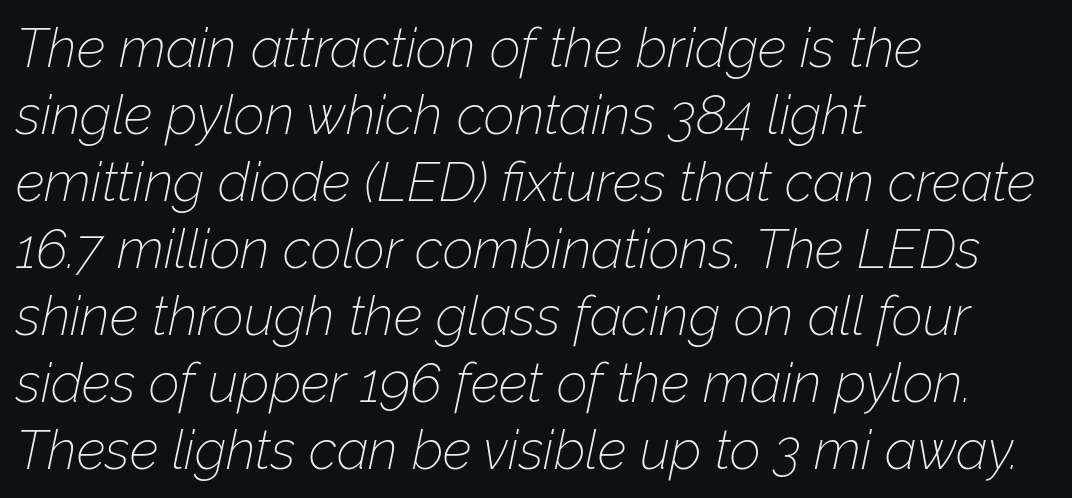
This rendering leaves character spacing at its baseline value. The specimen omits any rule beneath the text block's lines. Weight: in the light-to-regular range. Left-aligned paragraph, ragged on the right.
